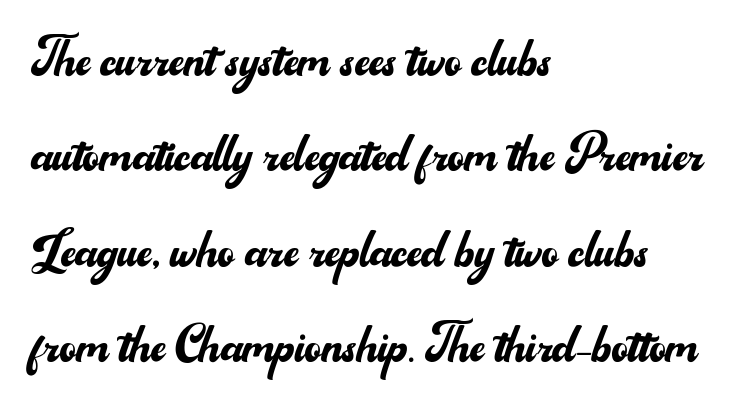
The image shows 64 px regular-weight sans-serif type; set left-aligned, normal line spacing (1.49x), normal letter spacing, not underlined; medium stroke contrast and a small x-height.
